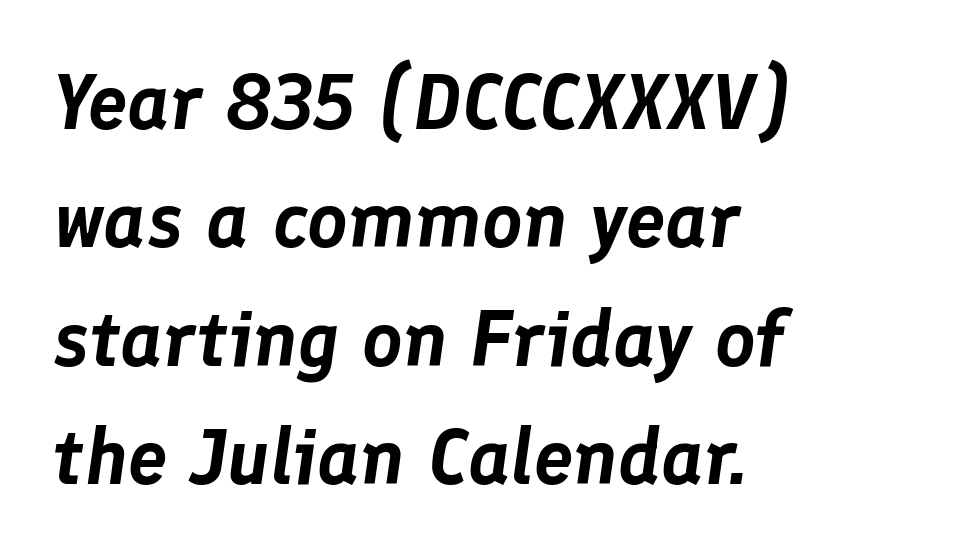
The passage shown is typed in a proportional face where columns would drift. The horizontal fit of the characters is conventional and even. The typography opts for an oblique posture over an upright one. These lines stack with their left ends in a neat column. This sample keeps an unexceptional amount of space between lines.
